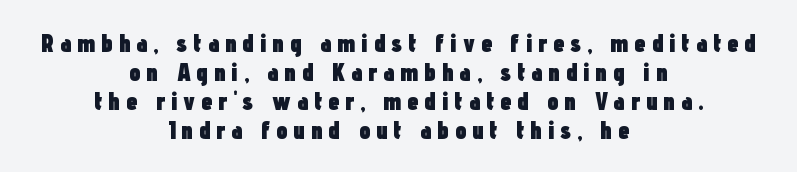
Q: Is the text bold? A: Yes.
Q: Is the text italic (slanted)? A: No, it is upright.
Q: Is the text underlined? A: No.
Q: How is the paragraph aligned? A: Centered.
Q: Is the spacing between letters normal or unusually wide? A: Unusually wide.
Q: Is the spacing between lines tight, normal or loose? A: Tight.
